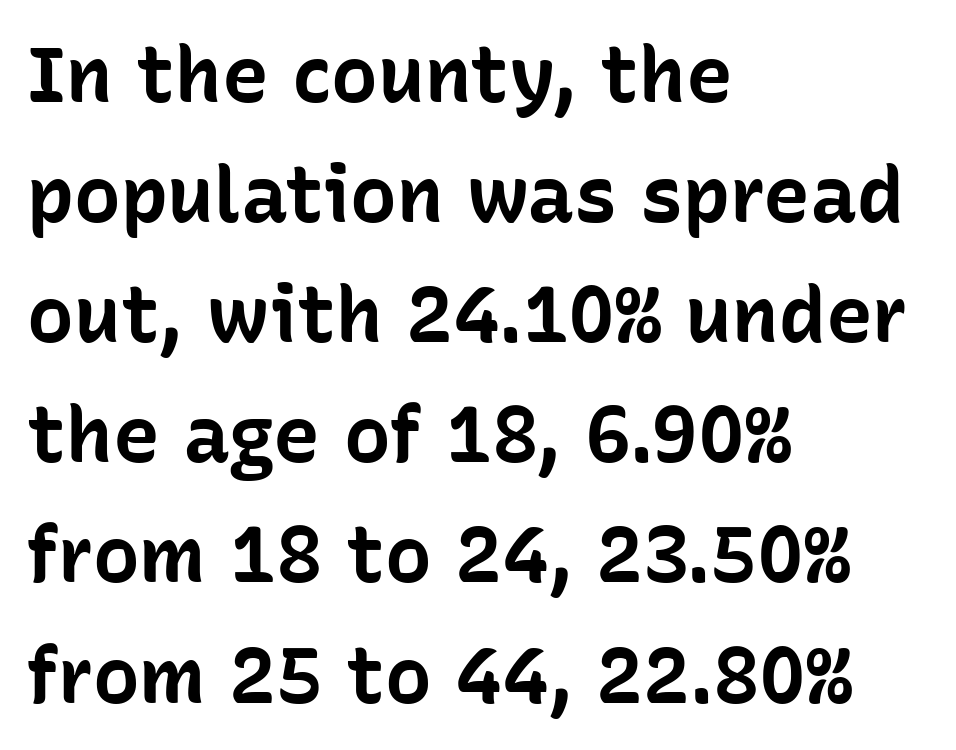
{"serif": "no", "italic": "no", "bold": "yes", "weight": "bold", "width": "normal", "stroke_contrast": "low", "x_height": "medium", "monospaced": "no", "underline": "no", "align": "left", "line_spacing": "normal", "line_spacing_ratio": 1.54, "letter_spacing": "normal", "letter_spacing_em": 0.0, "glyph_px": 78}
